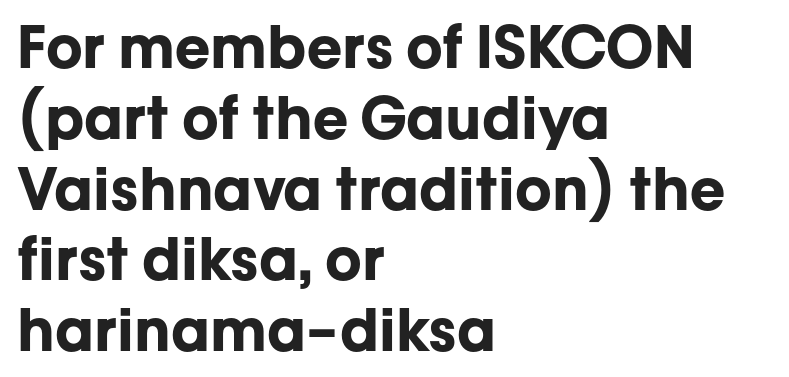
{"serif": "no", "italic": "no", "bold": "yes", "weight": "bold", "width": "normal", "stroke_contrast": "low", "x_height": "medium", "monospaced": "no", "underline": "no", "align": "left", "line_spacing_ratio": 1.22, "letter_spacing": "normal", "letter_spacing_em": 0.0, "glyph_px": 58}
